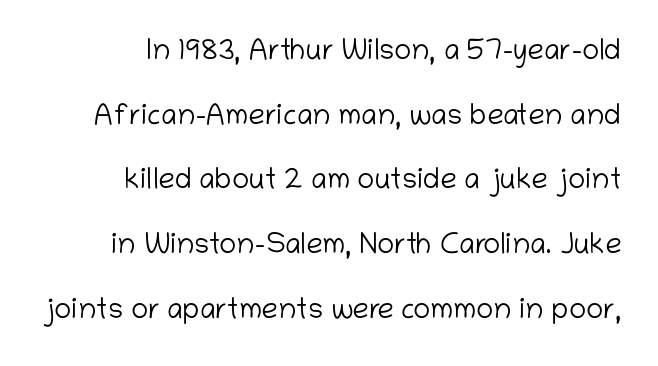
Stem width sits at or under what a default text font uses. Nope, no serifs anywhere on these letters. Vertically, the passage feels expansive, rows floating well apart. Look at the tracking — it's just the regular setting, nothing added. Posture: upright roman.
